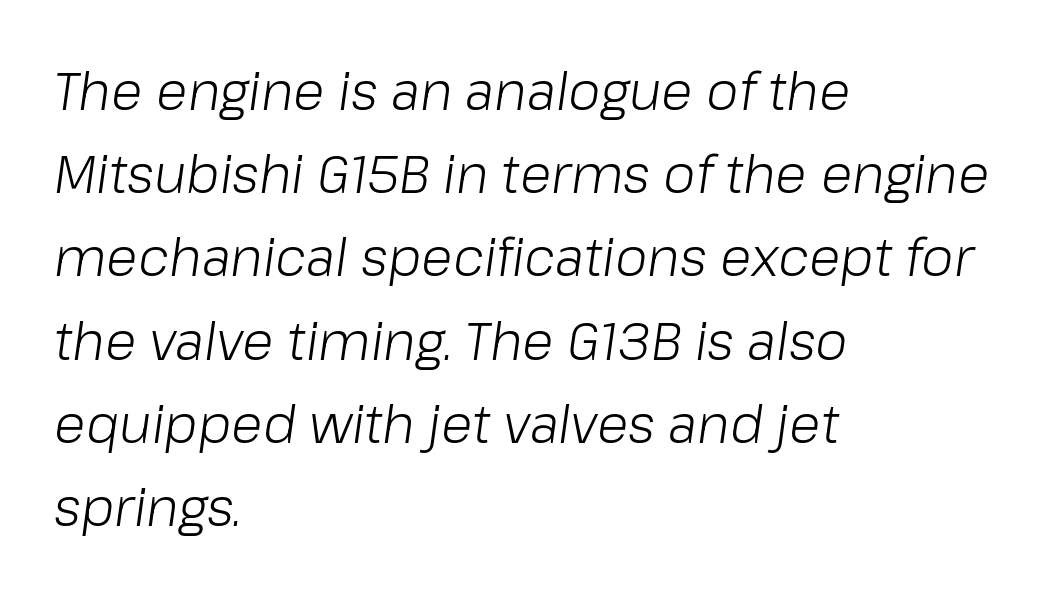
{"italic": "yes", "lean": "right", "slant_degrees": 8, "bold": "no", "weight": "light", "width": "normal", "stroke_contrast": "low", "x_height": "medium", "monospaced": "no", "underline": "no", "align": "left", "line_spacing": "normal", "line_spacing_ratio": 1.6, "letter_spacing": "normal", "letter_spacing_em": 0.0, "glyph_px": 52}
